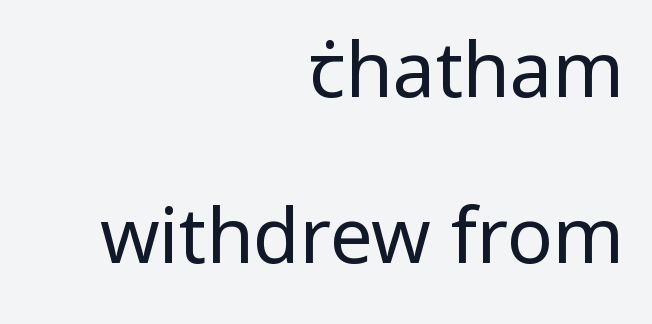
The image shows 76 px regular-weight sans-serif type, upright; set right-aligned, loose line spacing (2.19x), normal letter spacing, not underlined; low stroke contrast and a medium x-height.
